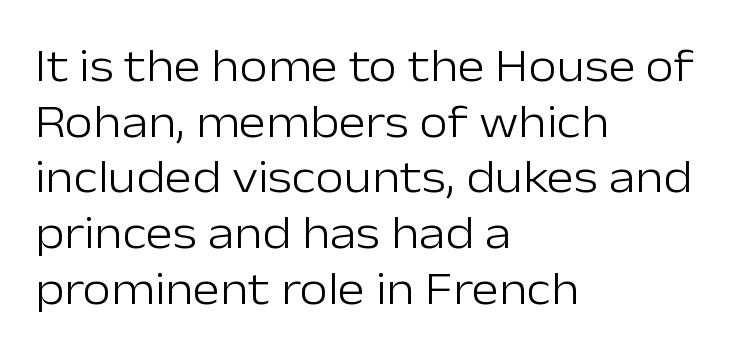
{"serif": "no", "italic": "no", "bold": "no", "weight": "light", "width": "normal", "stroke_contrast": "low", "x_height": "medium", "monospaced": "no", "underline": "no", "align": "left", "line_spacing_ratio": 1.21, "letter_spacing": "normal", "letter_spacing_em": 0.0, "glyph_px": 46}
